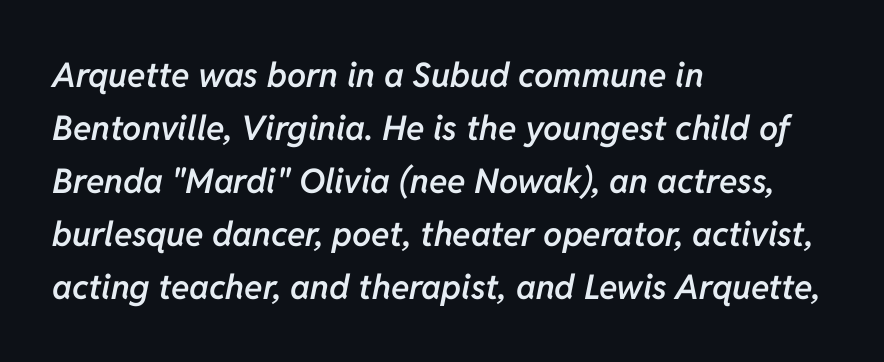
The image shows 34 px semibold type, italic (leaning right); set left-aligned, normal line spacing (1.56x), normal letter spacing, not underlined; low stroke contrast and a medium x-height.
